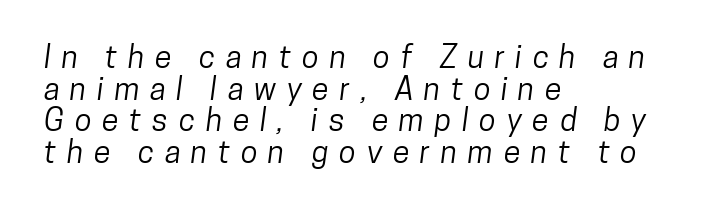
{"serif": "no", "width": "condensed", "stroke_contrast": "low", "x_height": "medium", "monospaced": "no", "underline": "no", "align": "left", "line_spacing": "tight", "line_spacing_ratio": 1.02, "letter_spacing": "wide", "letter_spacing_em": 0.34, "glyph_px": 31}
